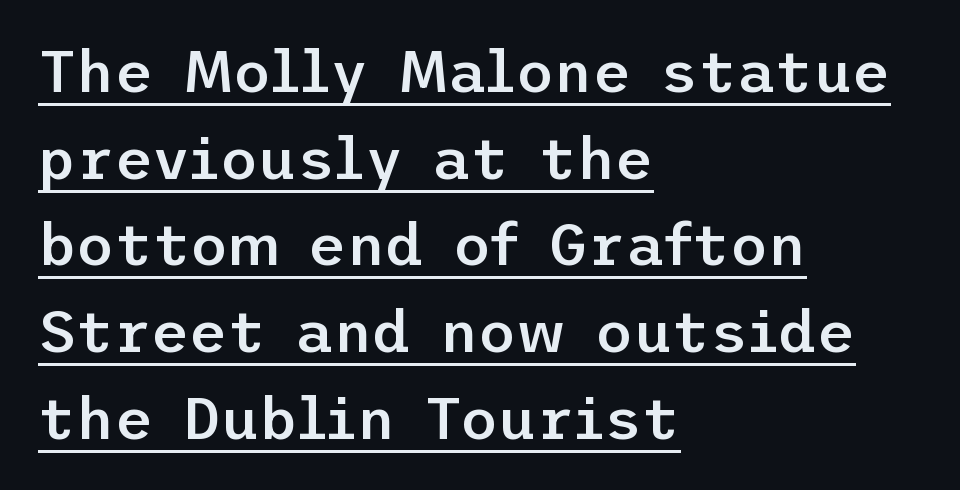
The image shows 59 px semibold sans-serif type, upright; set left-aligned, normal line spacing (1.47x), normal letter spacing, underlined; low stroke contrast and a medium x-height.
